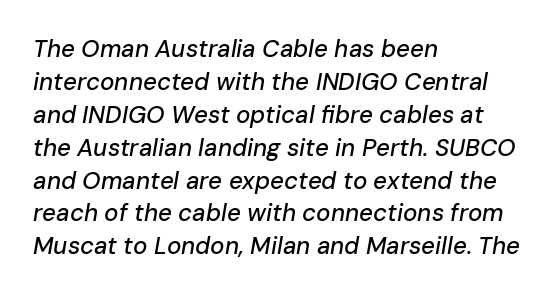
The image shows 24 px text type, italic (leaning right); set left-aligned, normal line spacing (1.37x), normal letter spacing, not underlined.
